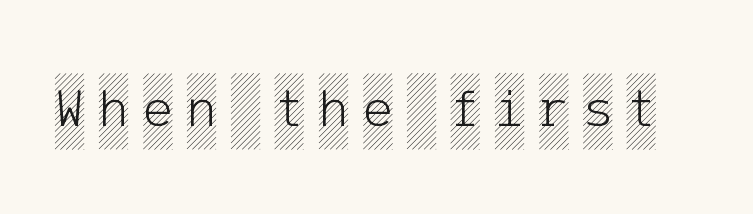
Q: Is the text italic (slanted)? A: No, it is upright.
Q: Is the text underlined? A: No.
Q: Is the spacing between letters normal or unusually wide? A: Unusually wide.
Q: Width (condensed, normal, or wide)? A: Condensed.
Q: x-height? A: Large.
